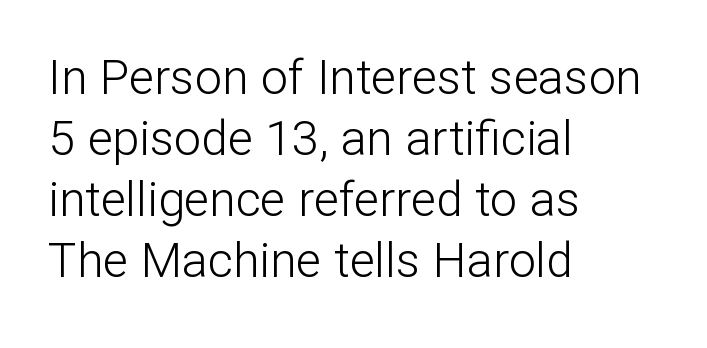
Q: Is the text bold? A: No.
Q: Is the text italic (slanted)? A: No, it is upright.
Q: Is the typeface a serif or a sans-serif typeface? A: Sans-serif.
Q: Is the text underlined? A: No.
Q: How is the paragraph aligned? A: Left-aligned.
Q: Is the spacing between letters normal or unusually wide? A: Normal.
Q: Is the spacing between lines tight, normal or loose? A: Normal.
Q: Width (condensed, normal, or wide)? A: Normal.
Q: Stroke contrast? A: Low.
Q: x-height? A: Medium.
Q: Monospaced? A: No.
